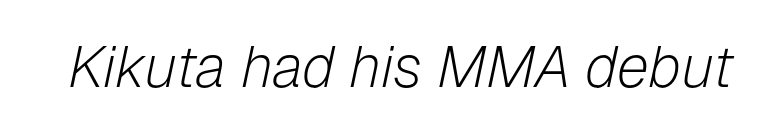
The foot of each line stays bare and open. The letters advance in unequal steps, a hallmark of proportional type. This is oblique type, the kind used for emphasis or titles. Honestly, the letter spacing is just normal — you wouldn't notice it. Stem width sits at or under what a default text font uses.
